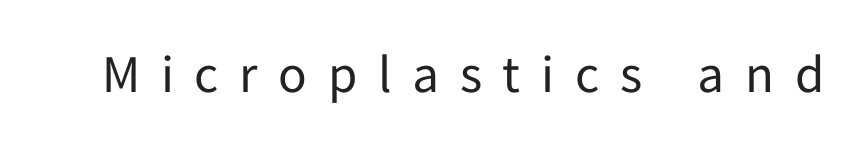
{"serif": "no", "italic": "no", "bold": "no", "weight": "regular", "width": "normal", "stroke_contrast": "low", "x_height": "medium", "monospaced": "no", "underline": "no", "letter_spacing": "wide", "letter_spacing_em": 0.39, "glyph_px": 53}
